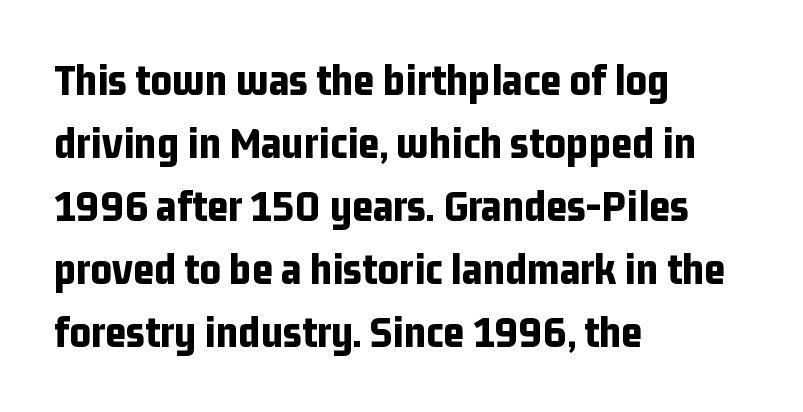
Unlike a traditional serif, this face leaves its strokes unadorned. Does the leading feel generous? No, just average. Look at the stroke-to-counter ratio: heavy, a bold. Is there any slant? The stems are plumb. The tracking reads as untouched default to a designer's eye. The lines are quadded left.
